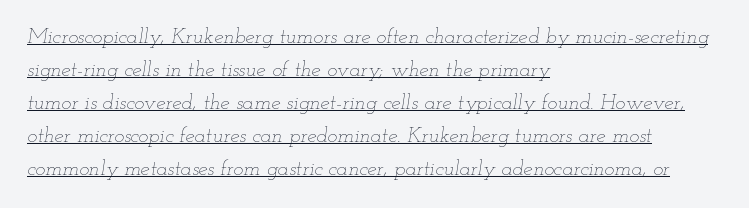
{"italic": "yes", "lean": "right", "slant_degrees": 12, "bold": "no", "underline": "yes", "align": "left", "line_spacing": "normal", "line_spacing_ratio": 1.57, "letter_spacing": "normal", "letter_spacing_em": 0.0, "glyph_px": 21}
